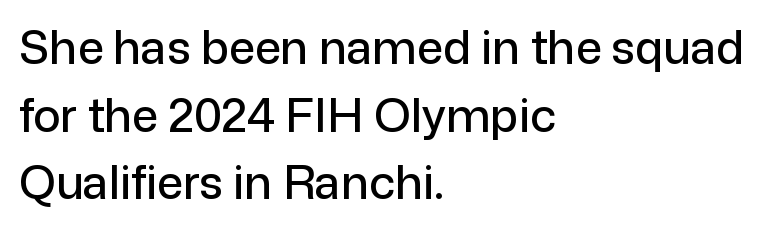
Q: Is the text italic (slanted)? A: No, it is upright.
Q: Is the typeface a serif or a sans-serif typeface? A: Sans-serif.
Q: Is the text underlined? A: No.
Q: How is the paragraph aligned? A: Left-aligned.
Q: Is the spacing between letters normal or unusually wide? A: Normal.
Q: Is the spacing between lines tight, normal or loose? A: Normal.
Q: Width (condensed, normal, or wide)? A: Normal.
Q: Stroke contrast? A: Low.
Q: x-height? A: Medium.
Q: Monospaced? A: No.
